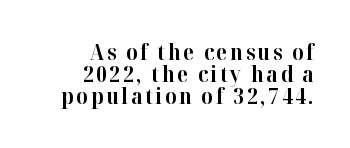
The image shows 22 px bold type, upright; set right-aligned, tight line spacing (1.01x), not underlined.
